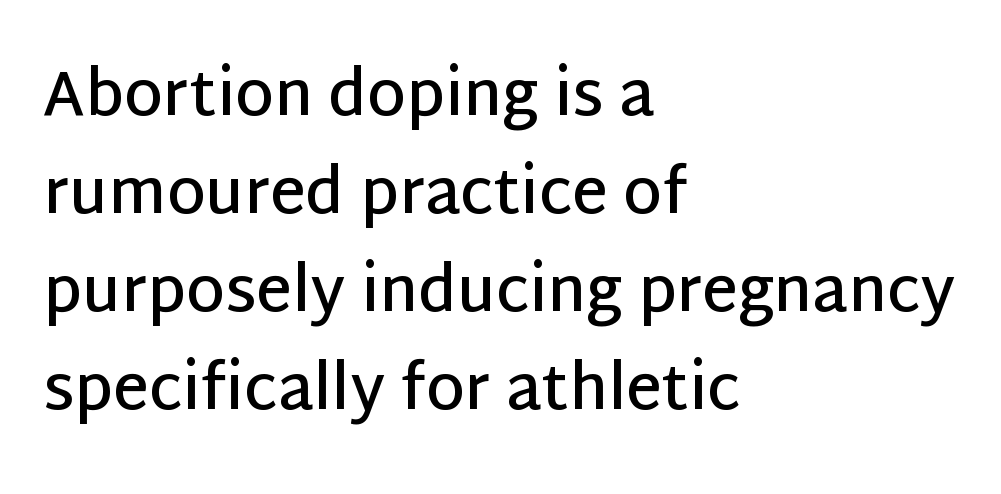
The characters display no serif detailing; their extremities are plain. Upright lettering throughout. Compared with typical body copy, the letter spacing here is the same. Rule under the text: the space is simply empty. A normal amount of white space separates one row of letters from the next.
